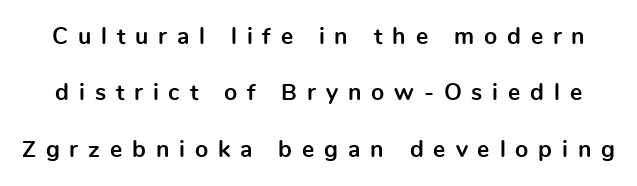
Q: Is the text bold? A: Yes.
Q: Is the text italic (slanted)? A: No, it is upright.
Q: Is the text underlined? A: No.
Q: Is the spacing between letters normal or unusually wide? A: Unusually wide.
Q: Is the spacing between lines tight, normal or loose? A: Loose.
